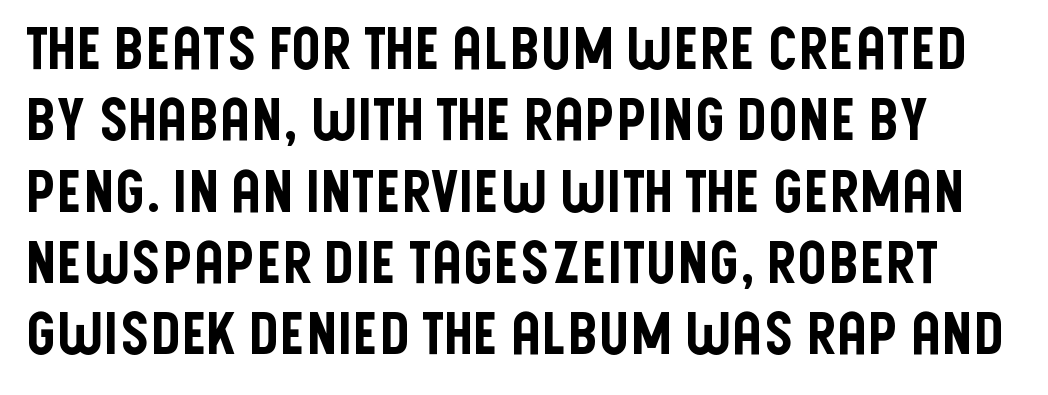
The image shows 58 px condensed sans-serif type, upright; set line spacing 1.23x, normal letter spacing, not underlined; low stroke contrast and a large x-height.
